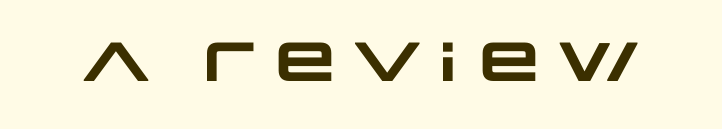
{"serif": "no", "bold": "yes", "weight": "heavy", "width": "wide", "stroke_contrast": "low", "x_height": "large", "monospaced": "no", "underline": "no", "letter_spacing": "normal", "letter_spacing_em": 0.0, "glyph_px": 55}
